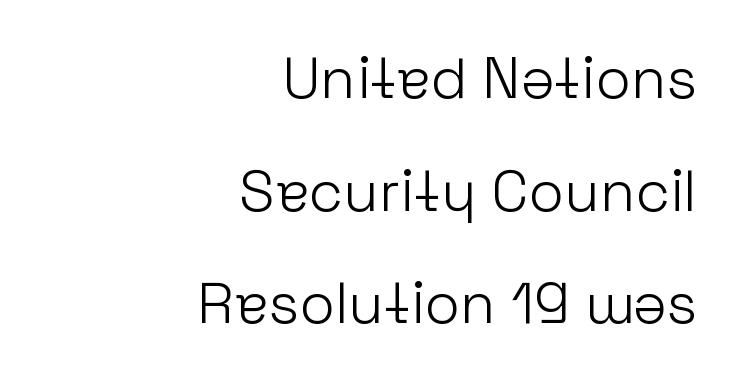
Plain, unruled lines of type. No feet cap the strokes, marking this as sans-serif type. The lines are quadded right. This is roman type, the default non-slanted kind. Loosely led — the rows are spread out. A light-to-regular cut is what we see here.
